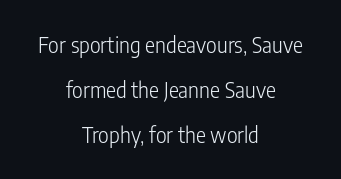
{"italic": "no", "bold": "no", "underline": "no", "align": "center", "line_spacing": "loose", "line_spacing_ratio": 2.14, "letter_spacing": "normal", "letter_spacing_em": 0.0, "glyph_px": 21}
